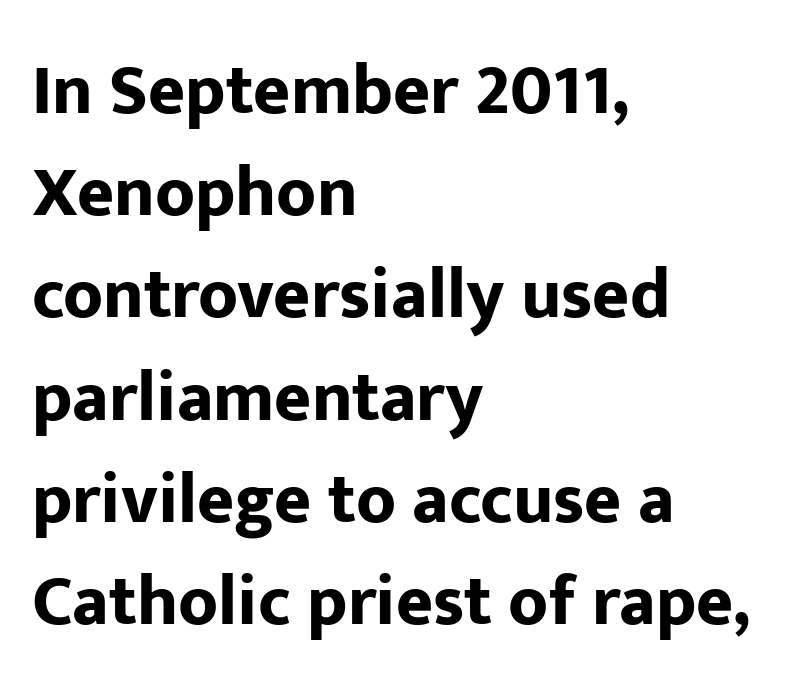
Q: Is the text bold? A: Yes.
Q: Is the text italic (slanted)? A: No, it is upright.
Q: Is the typeface a serif or a sans-serif typeface? A: Sans-serif.
Q: Is the text underlined? A: No.
Q: How is the paragraph aligned? A: Left-aligned.
Q: Is the spacing between letters normal or unusually wide? A: Normal.
Q: Is the spacing between lines tight, normal or loose? A: Normal.
Q: Width (condensed, normal, or wide)? A: Normal.
Q: Stroke contrast? A: Low.
Q: x-height? A: Medium.
Q: Monospaced? A: No.
